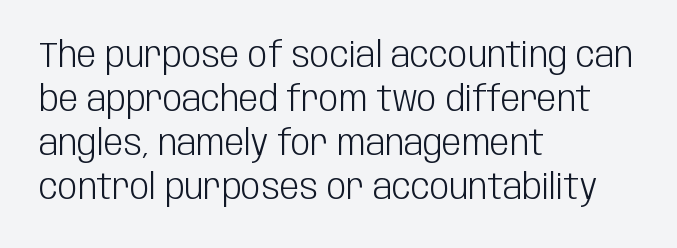
The image shows 35 px light, condensed sans-serif type, upright; set left-aligned, normal line spacing (1.26x), normal letter spacing, not underlined; low stroke contrast and a large x-height.
